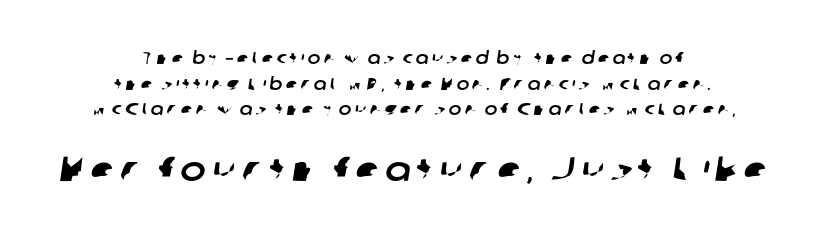
Q: Is the typeface a serif or a sans-serif typeface? A: Sans-serif.
Q: Is the text underlined? A: No.
Q: How is the paragraph aligned? A: Centered.
Q: Is the spacing between lines tight, normal or loose? A: Normal.
Q: Which block of text is set in a larger size, the first (top) or the second (bottom)? A: The second (bottom) one.
Q: Width (condensed, normal, or wide)? A: Normal.
Q: Stroke contrast? A: Low.
Q: x-height? A: Medium.
Q: Monospaced? A: No.
